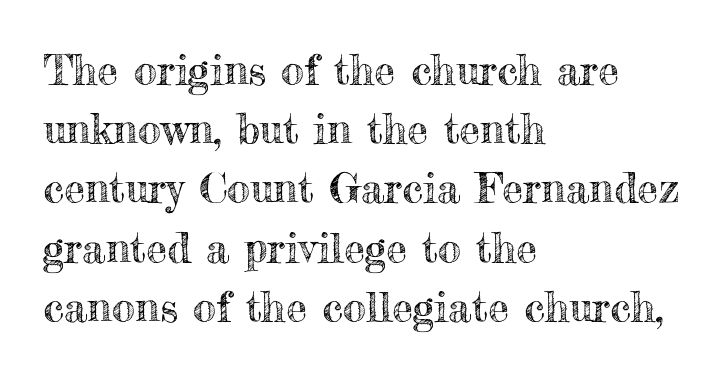
{"italic": "no", "width": "normal", "x_height": "small", "monospaced": "no", "underline": "no", "align": "left", "line_spacing": "normal", "line_spacing_ratio": 1.41, "letter_spacing": "normal", "letter_spacing_em": 0.0, "glyph_px": 42}
